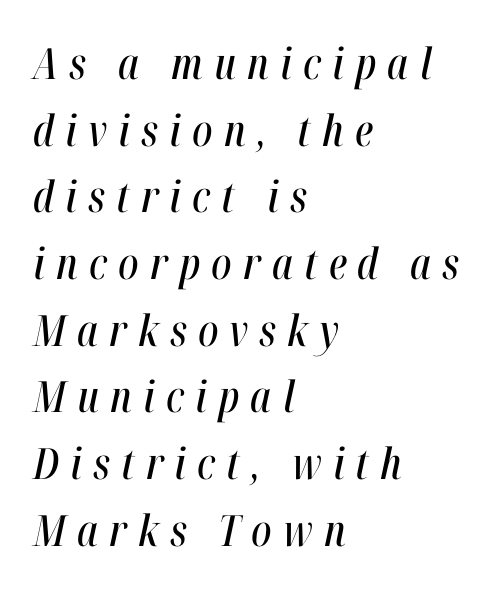
{"italic": "yes", "lean": "right", "slant_degrees": 12, "width": "condensed", "stroke_contrast": "high", "x_height": "medium", "monospaced": "no", "underline": "no", "align": "left", "line_spacing": "normal", "line_spacing_ratio": 1.55, "letter_spacing": "wide", "letter_spacing_em": 0.26, "glyph_px": 43}
